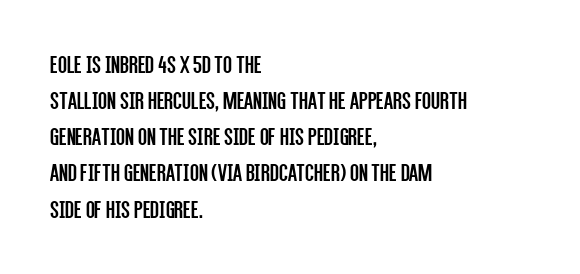
Teacher's note: observe the even left margin — that is flush-left alignment. Students, note that the glyphs here touch the page at normal intervals. Do the letters lean? They stand straight. Descenders hang freely into open space. Stem width sits at or under what a default text font uses.
